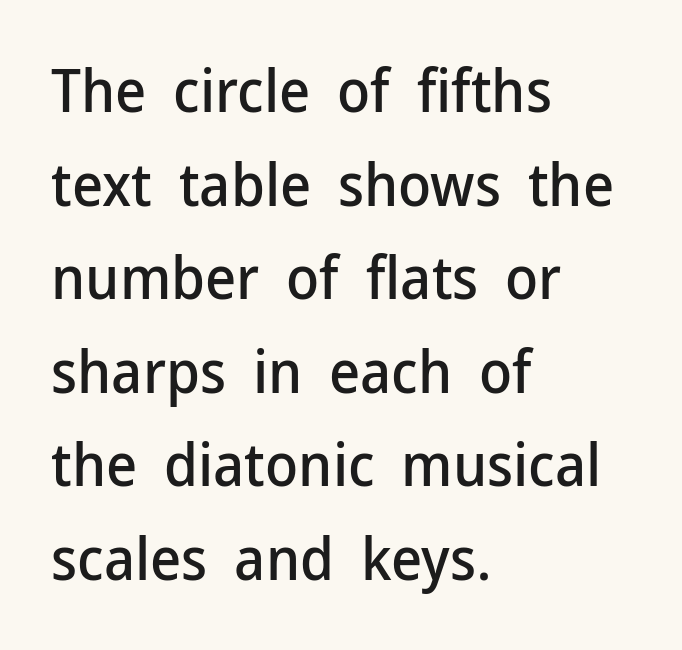
{"serif": "no", "italic": "no", "width": "normal", "stroke_contrast": "low", "x_height": "medium", "monospaced": "no", "underline": "no", "align": "left", "line_spacing": "normal", "line_spacing_ratio": 1.56, "letter_spacing": "normal", "letter_spacing_em": 0.0, "glyph_px": 60}
